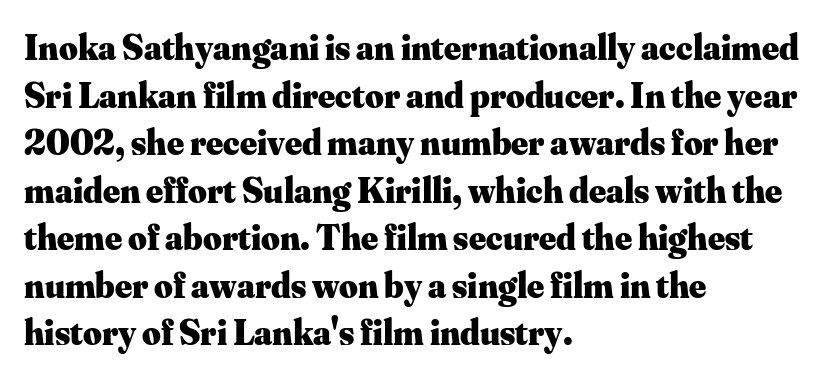
This rendering leaves character spacing at its baseline value. Its strokes are broad and dark, the hallmark of bold type. No word sits above an underline. Small tapered or slab feet sit at the stroke ends, so this counts as serif. Every character sits straight up, as roman type does. Looks like regular typesetting: each glyph gets only the width it needs.
